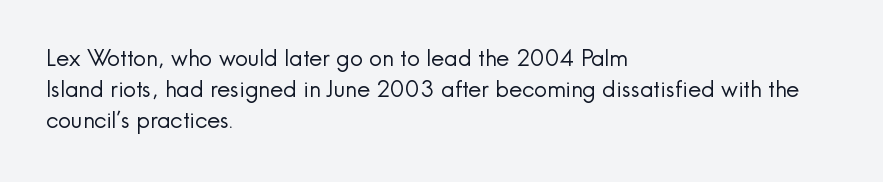
The image shows 23 px text type, upright; set left-aligned, normal line spacing (1.34x), normal letter spacing, not underlined.
